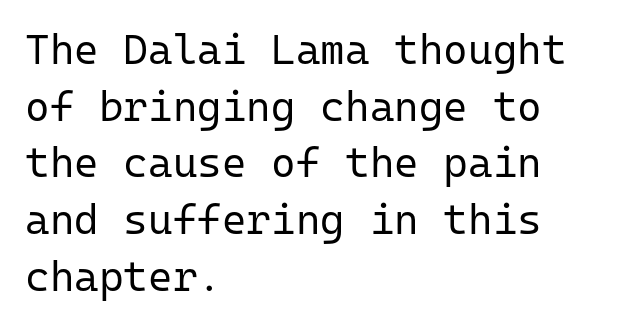
{"serif": "no", "italic": "no", "bold": "no", "weight": "regular", "width": "normal", "stroke_contrast": "low", "x_height": "medium", "monospaced": "yes", "underline": "no", "align": "left", "line_spacing": "normal", "line_spacing_ratio": 1.35, "letter_spacing": "normal", "letter_spacing_em": 0.0, "glyph_px": 42}
